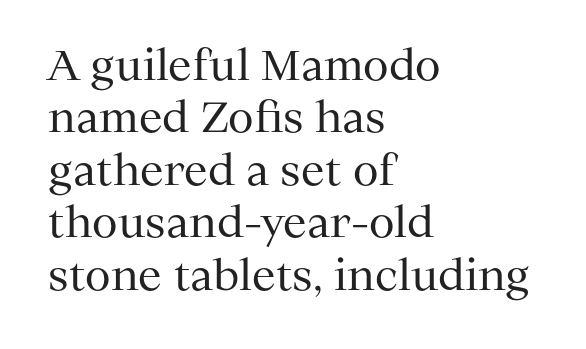
Q: Is the text bold? A: No.
Q: Is the text italic (slanted)? A: No, it is upright.
Q: Is the typeface a serif or a sans-serif typeface? A: Serif.
Q: Is the text underlined? A: No.
Q: How is the paragraph aligned? A: Left-aligned.
Q: Is the spacing between letters normal or unusually wide? A: Normal.
Q: Is the spacing between lines tight, normal or loose? A: Normal.
Q: Width (condensed, normal, or wide)? A: Normal.
Q: Stroke contrast? A: Medium.
Q: x-height? A: Medium.
Q: Monospaced? A: No.
